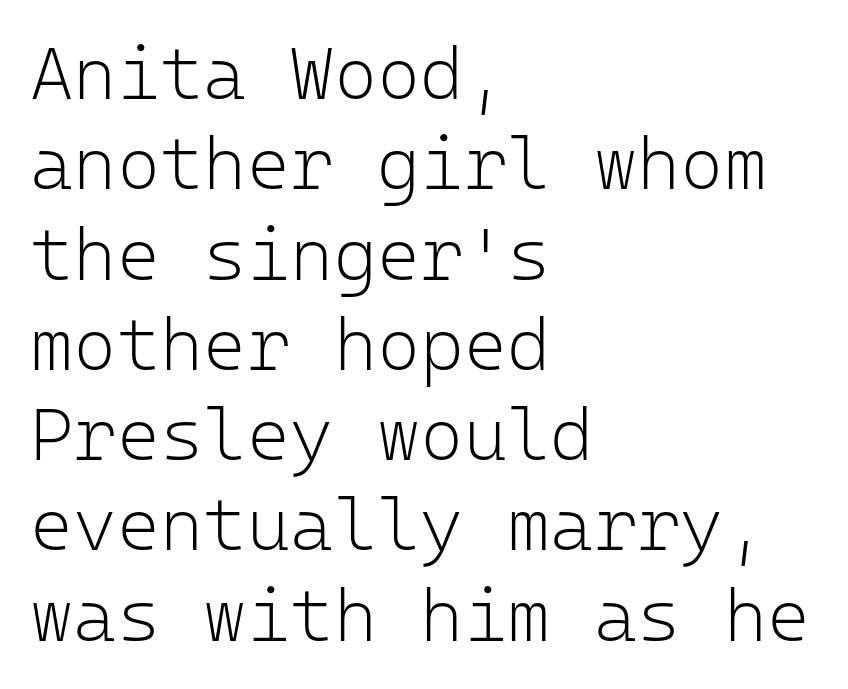
Q: Is the text bold? A: No.
Q: Is the text italic (slanted)? A: No, it is upright.
Q: Is the typeface a serif or a sans-serif typeface? A: Sans-serif.
Q: Is the text underlined? A: No.
Q: How is the paragraph aligned? A: Left-aligned.
Q: Is the spacing between letters normal or unusually wide? A: Normal.
Q: Width (condensed, normal, or wide)? A: Normal.
Q: Stroke contrast? A: Low.
Q: x-height? A: Medium.
Q: Monospaced? A: Yes.
